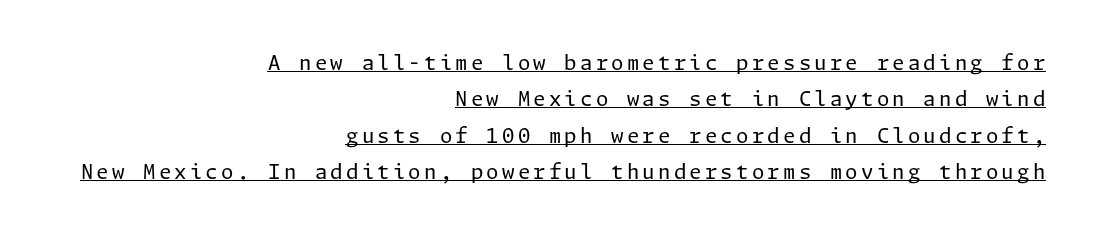
The image shows 20 px text type, upright; set right-aligned, line spacing 1.82x, underlined.
